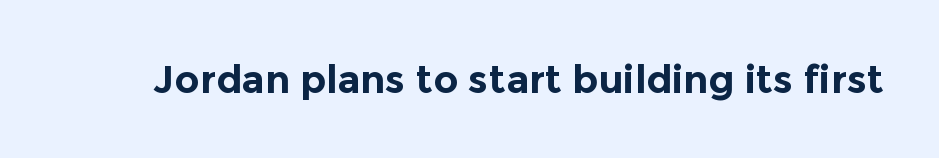
Q: Is the text bold? A: Yes.
Q: Is the text italic (slanted)? A: No, it is upright.
Q: Is the typeface a serif or a sans-serif typeface? A: Sans-serif.
Q: Is the text underlined? A: No.
Q: Is the spacing between letters normal or unusually wide? A: Normal.
Q: Width (condensed, normal, or wide)? A: Normal.
Q: x-height? A: Medium.
Q: Monospaced? A: No.
